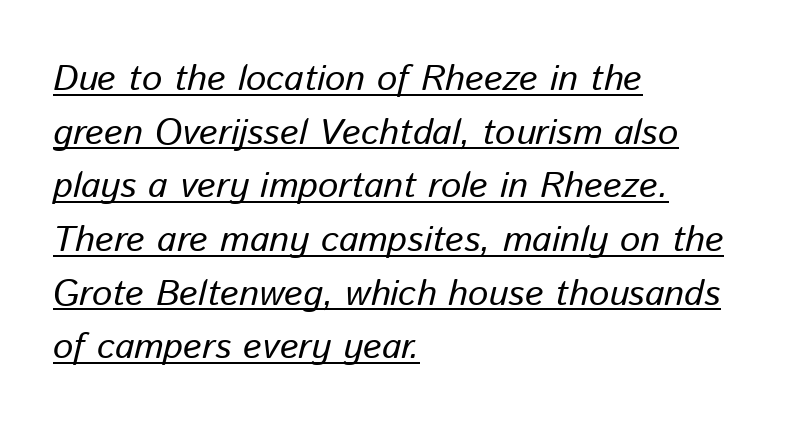
Caption: multi-line text, flush left, ragged right. The rendering applies a slant to the glyphs. Varying glyph widths throughout — classic text-font behaviour. Letters have the restrained weight of plain body copy at most.
